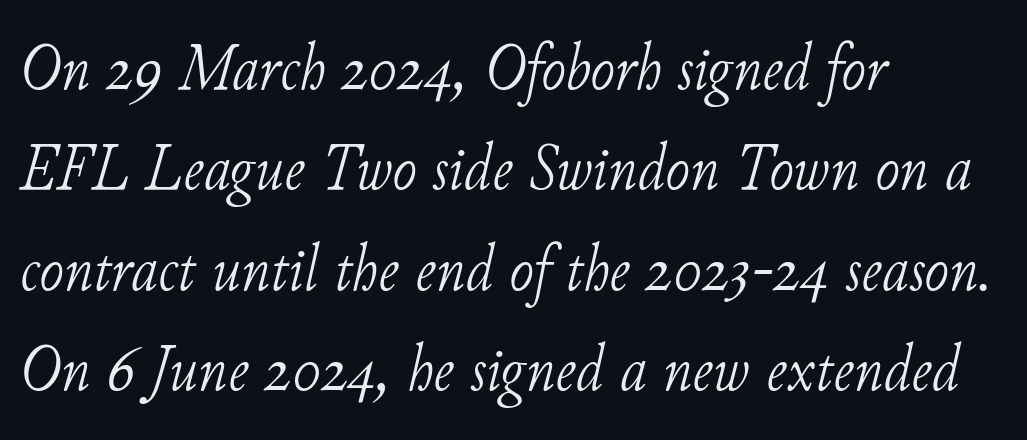
The image shows 66 px light serif type, italic (leaning right); set left-aligned, normal line spacing (1.52x), normal letter spacing, not underlined; low stroke contrast and a small x-height.
